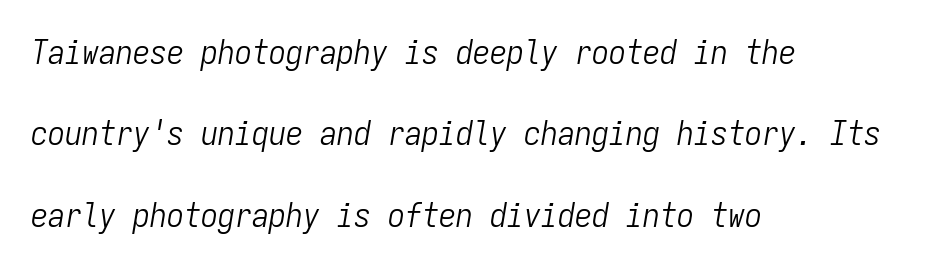
The image shows 34 px light, condensed type, italic (leaning right), monospaced; set left-aligned, loose line spacing (2.39x), normal letter spacing, not underlined; low stroke contrast and a medium x-height.
